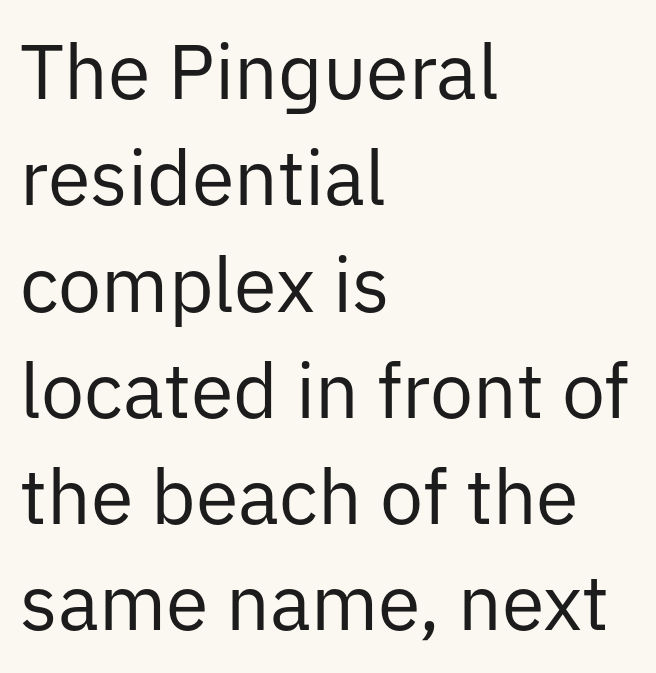
The image shows 77 px regular-weight sans-serif type, upright; set left-aligned, normal line spacing (1.38x), normal letter spacing, not underlined; low stroke contrast and a medium x-height.
